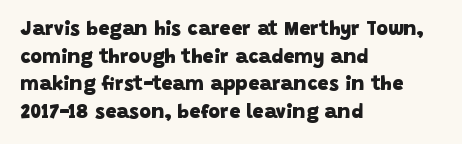
Q: Is the text bold? A: Yes.
Q: Is the text underlined? A: No.
Q: How is the paragraph aligned? A: Left-aligned.
Q: Is the spacing between letters normal or unusually wide? A: Normal.
Q: Is the spacing between lines tight, normal or loose? A: Normal.
